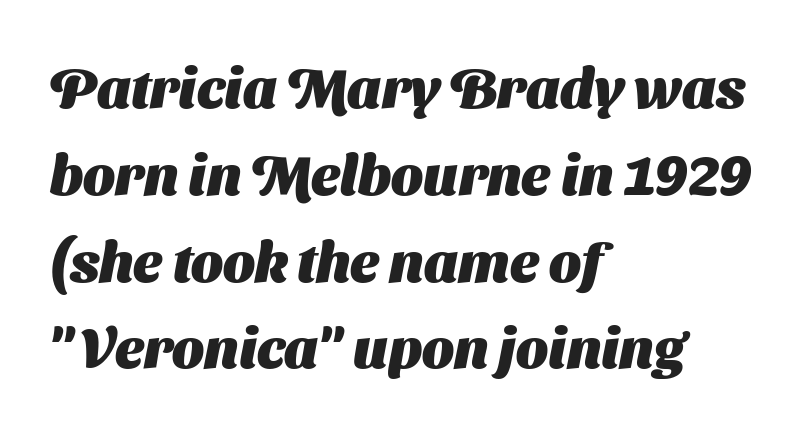
The image shows 56 px heavy sans-serif type; set left-aligned, normal line spacing (1.55x), normal letter spacing, not underlined; medium stroke contrast and a medium x-height.
